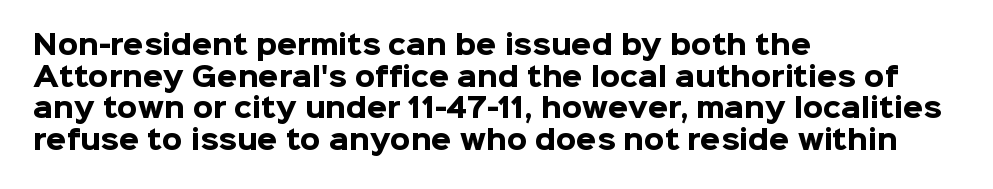
{"italic": "no", "bold": "yes", "underline": "no", "align": "left", "line_spacing_ratio": 1.22, "letter_spacing": "normal", "letter_spacing_em": 0.0, "glyph_px": 26}
